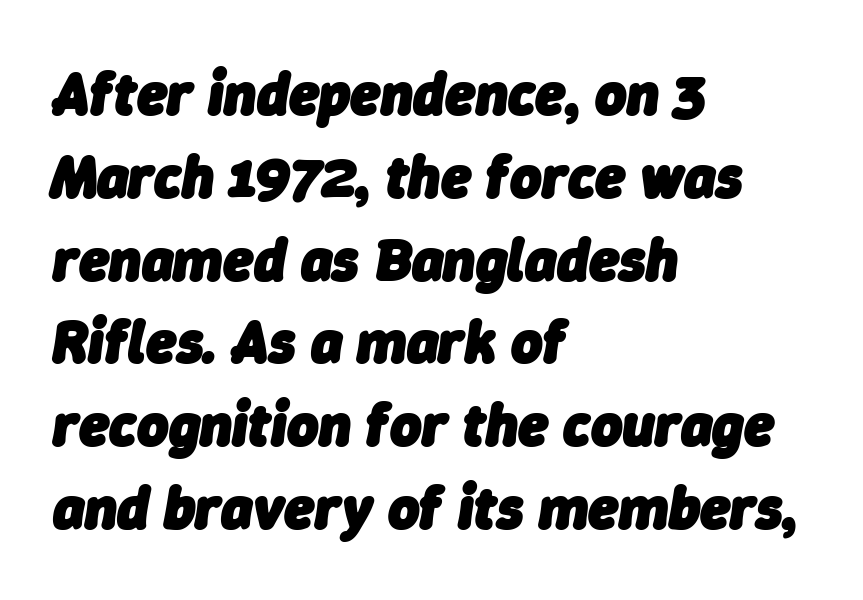
The image shows 60 px heavy type, italic (leaning right); set left-aligned, normal line spacing (1.38x), normal letter spacing, not underlined; low stroke contrast and a medium x-height.
